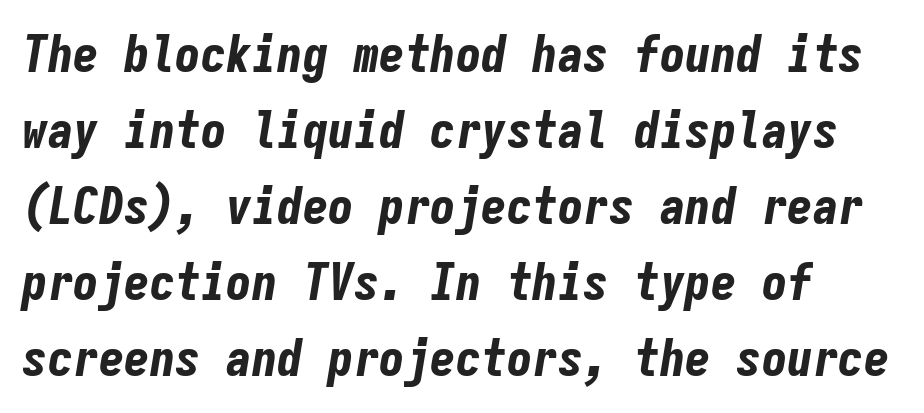
The image shows 51 px bold, condensed type, italic (leaning right), monospaced; set left-aligned, normal line spacing (1.49x), normal letter spacing, not underlined; low stroke contrast and a medium x-height.
